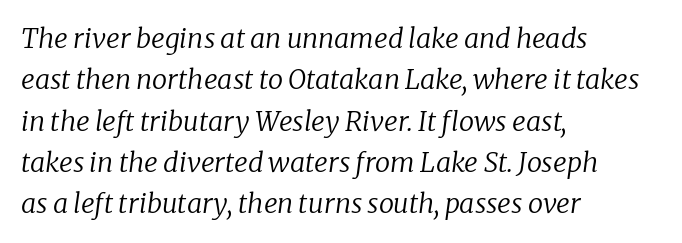
A quiet, ordinary-to-light weight characterises the typeface. Anything drawn beneath the words? Only blank space. This rendering uses left alignment, leaving the right contour irregular. Nothing unusual about the tracking: characters are spaced as the font intends. Is the type slanted? Yes — the strokes lean at a clear angle.
